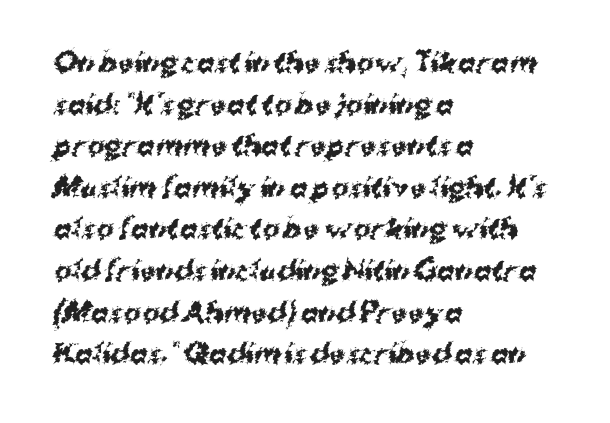
The lines in this sample share a left origin and differ only in where they stop. The font is running at its bold setting. Compared with typical body copy, the letter spacing here is the same. Horizontal bands of white between lines are of average thickness. Only glyphs here, with clear space below each row.
